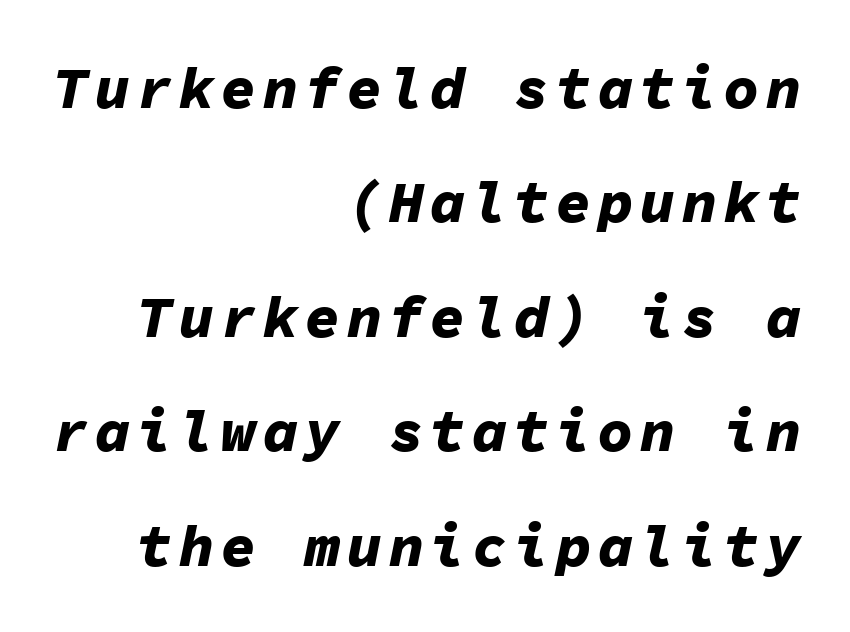
{"italic": "yes", "lean": "right", "slant_degrees": 11, "bold": "yes", "weight": "bold", "width": "normal", "stroke_contrast": "low", "x_height": "medium", "monospaced": "yes", "underline": "no", "align": "right", "line_spacing": "loose", "line_spacing_ratio": 1.94, "glyph_px": 59}
